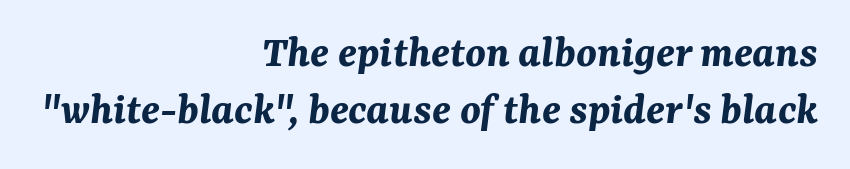
Q: Is the text bold? A: Yes.
Q: Is the text italic (slanted)? A: Yes, it leans right by about 7 degrees.
Q: Is the text underlined? A: No.
Q: How is the paragraph aligned? A: Right-aligned.
Q: Is the spacing between letters normal or unusually wide? A: Normal.
Q: Width (condensed, normal, or wide)? A: Normal.
Q: Stroke contrast? A: Medium.
Q: x-height? A: Medium.
Q: Monospaced? A: No.
